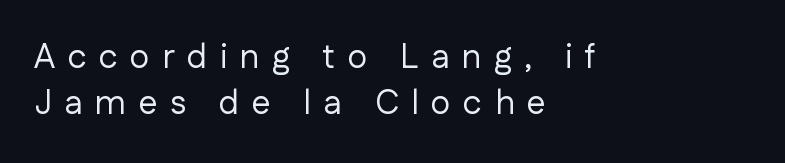
The words here are not underlined. A typesetter would call this proportional, since set widths differ per character. Horizontal bands of white between lines are of average thickness. You could only call the tracking loose — the letters float apart. Style check: upright.
